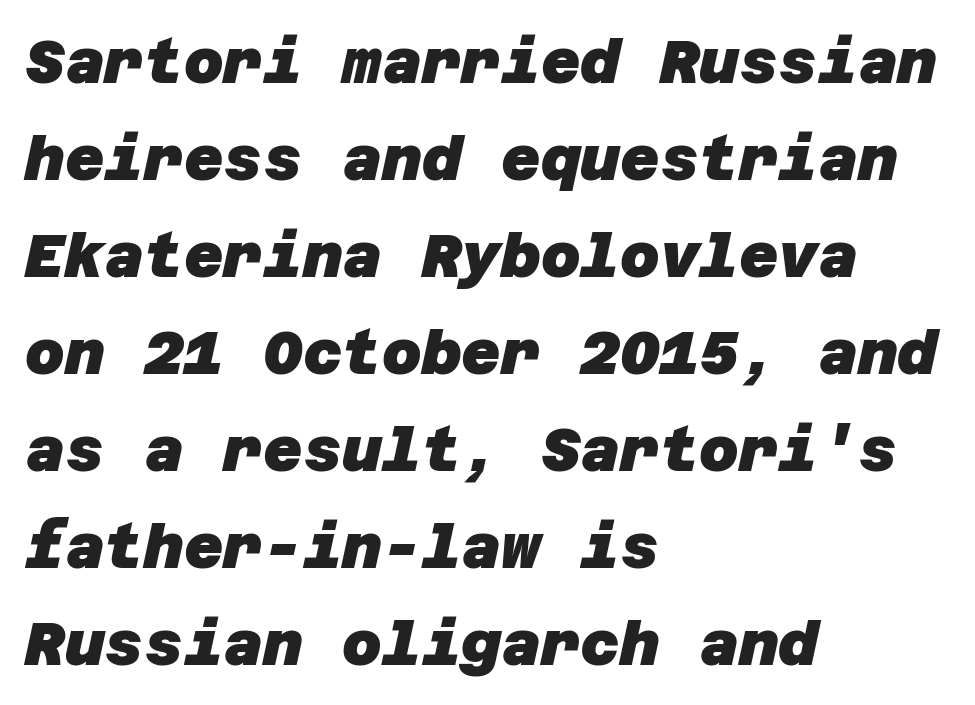
Q: Is the text bold? A: Yes.
Q: Is the typeface a serif or a sans-serif typeface? A: Sans-serif.
Q: Is the text underlined? A: No.
Q: How is the paragraph aligned? A: Left-aligned.
Q: Is the spacing between letters normal or unusually wide? A: Normal.
Q: Is the spacing between lines tight, normal or loose? A: Normal.
Q: Width (condensed, normal, or wide)? A: Normal.
Q: Stroke contrast? A: Low.
Q: x-height? A: Large.
